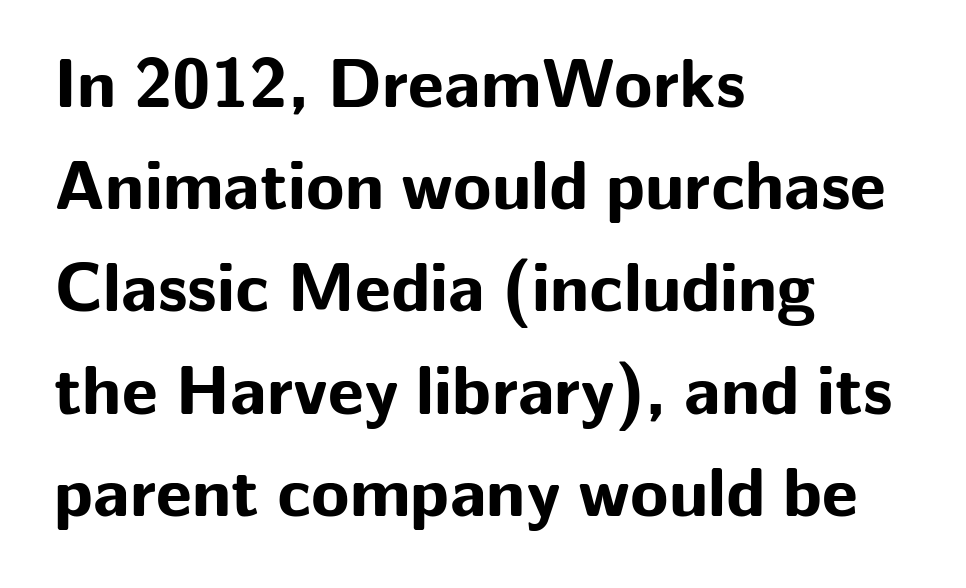
A typesetter would mark this as roman, not italic. Layout note: lines flush left. The string is rendered with underlining switched off. Examine the stroke ends and you'll find no serifs.
